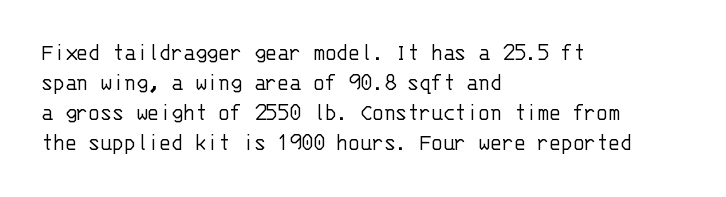
{"italic": "no", "bold": "no", "underline": "no", "align": "left", "line_spacing": "normal", "line_spacing_ratio": 1.25, "letter_spacing": "normal", "letter_spacing_em": 0.0, "glyph_px": 24}
